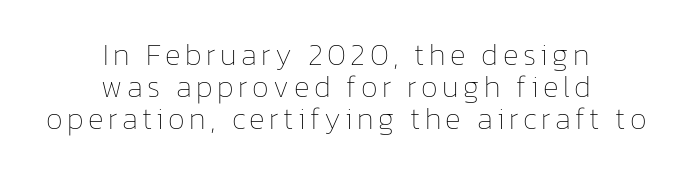
{"italic": "no", "bold": "no", "weight": "thin", "width": "normal", "stroke_contrast": "low", "x_height": "medium", "monospaced": "no", "underline": "no", "align": "center", "line_spacing": "tight", "line_spacing_ratio": 1.07, "glyph_px": 30}
